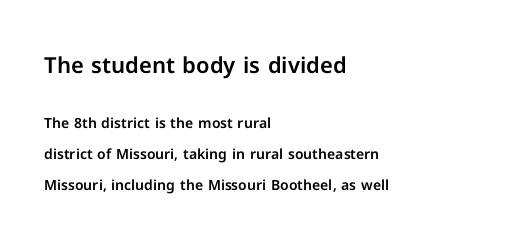
{"italic": "no", "underline": "no", "align": "left", "line_spacing": "loose", "line_spacing_ratio": 2.2, "letter_spacing": "normal", "letter_spacing_em": 0.0, "larger_block": "first", "size_ratio": 1.57, "glyph_px": 22}
